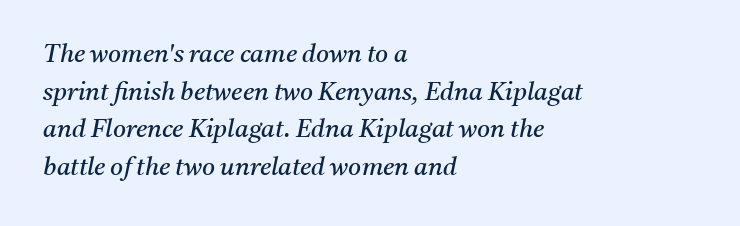
The image shows 25 px text type, italic (leaning right); set left-aligned, normal line spacing (1.51x), normal letter spacing, not underlined.
